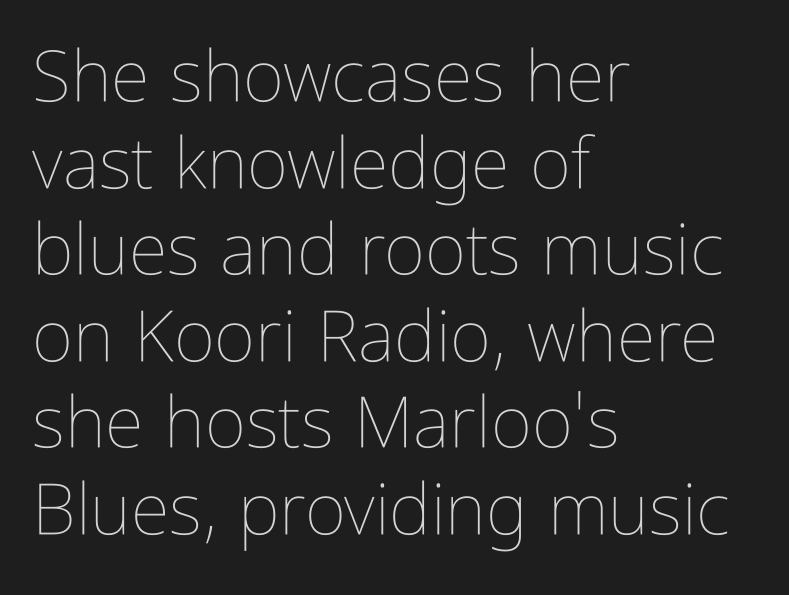
The image shows 71 px thin, condensed type, upright; set left-aligned, line spacing 1.22x, normal letter spacing, not underlined; low stroke contrast and a medium x-height.
